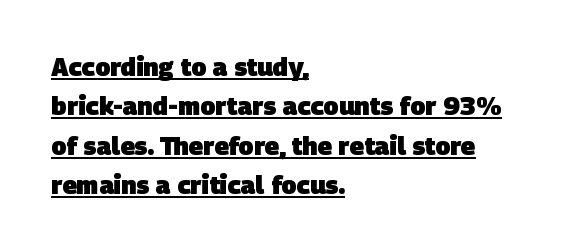
{"bold": "yes", "underline": "yes", "align": "left", "line_spacing": "normal", "line_spacing_ratio": 1.58, "letter_spacing": "normal", "letter_spacing_em": 0.0, "glyph_px": 25}
